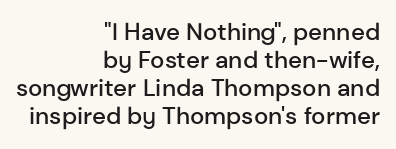
Q: Is the text bold? A: Semi-bold.
Q: Is the text italic (slanted)? A: No, it is upright.
Q: Is the text underlined? A: No.
Q: How is the paragraph aligned? A: Right-aligned.
Q: Is the spacing between letters normal or unusually wide? A: Normal.
